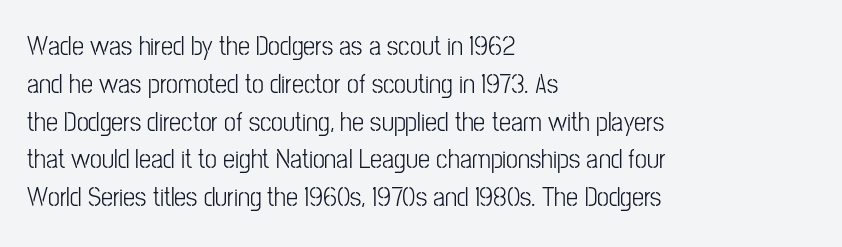
Q: Is the text bold? A: No.
Q: Is the text italic (slanted)? A: No, it is upright.
Q: Is the text underlined? A: No.
Q: How is the paragraph aligned? A: Left-aligned.
Q: Is the spacing between letters normal or unusually wide? A: Normal.
Q: Is the spacing between lines tight, normal or loose? A: Normal.
